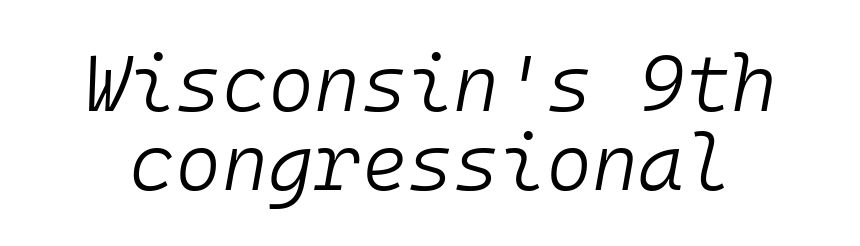
Q: Is the text bold? A: No.
Q: Is the text italic (slanted)? A: Yes, it leans right by about 10 degrees.
Q: Is the text underlined? A: No.
Q: Is the spacing between letters normal or unusually wide? A: Normal.
Q: Is the spacing between lines tight, normal or loose? A: Tight.
Q: Width (condensed, normal, or wide)? A: Normal.
Q: Stroke contrast? A: Low.
Q: x-height? A: Medium.
Q: Monospaced? A: Yes.
